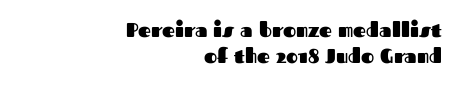
The image shows 20 px bold type, upright; set right-aligned, normal line spacing (1.29x), normal letter spacing, not underlined.
